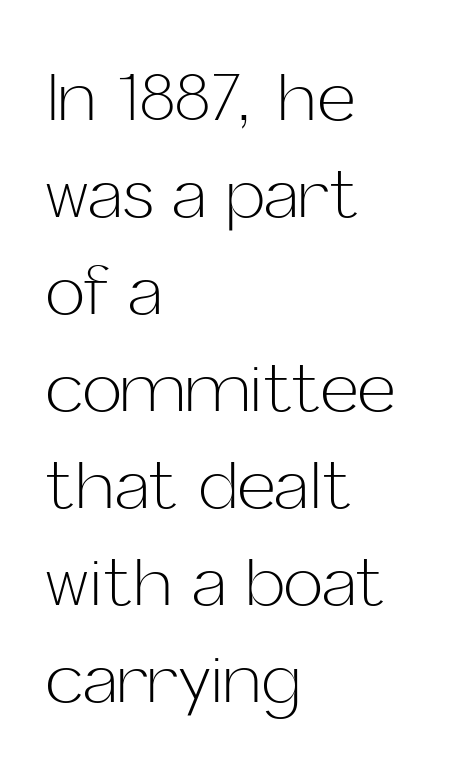
The image shows 66 px light sans-serif type, upright; set left-aligned, normal line spacing (1.47x), normal letter spacing, not underlined; low stroke contrast and a medium x-height.
